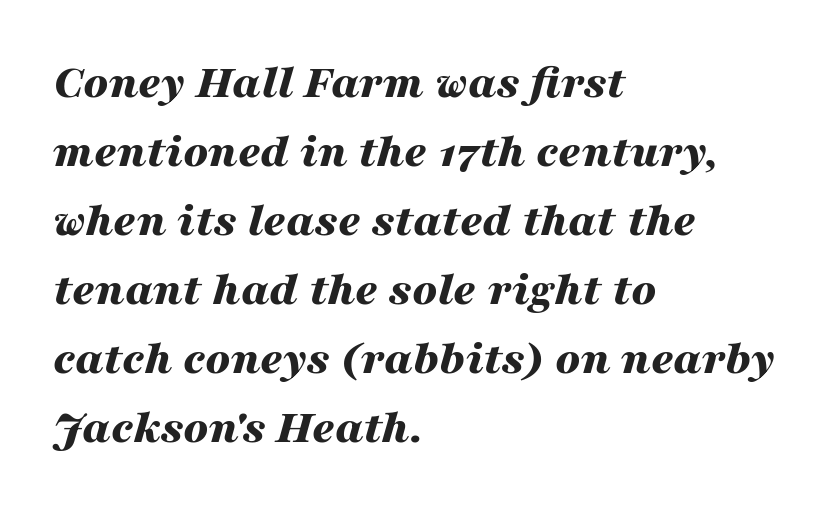
The image shows 49 px bold, wide type, italic (leaning right); set left-aligned, normal line spacing (1.41x), normal letter spacing, not underlined; medium stroke contrast and a medium x-height.
